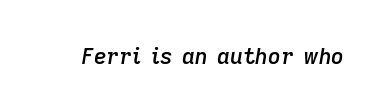
{"italic": "yes", "lean": "right", "slant_degrees": 9, "bold": "semi", "underline": "no", "letter_spacing": "normal", "letter_spacing_em": 0.0, "glyph_px": 22}
